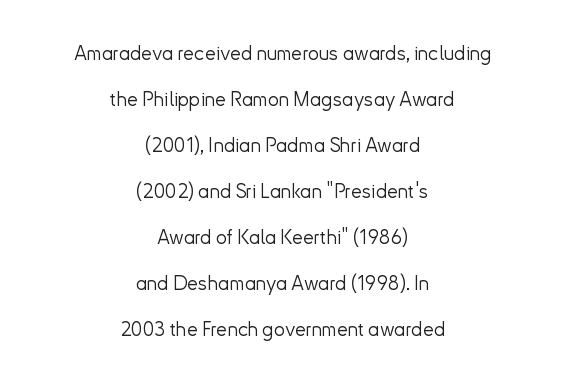
{"italic": "no", "bold": "no", "underline": "no", "align": "center", "line_spacing": "loose", "line_spacing_ratio": 2.3, "letter_spacing": "normal", "letter_spacing_em": 0.0, "glyph_px": 20}
